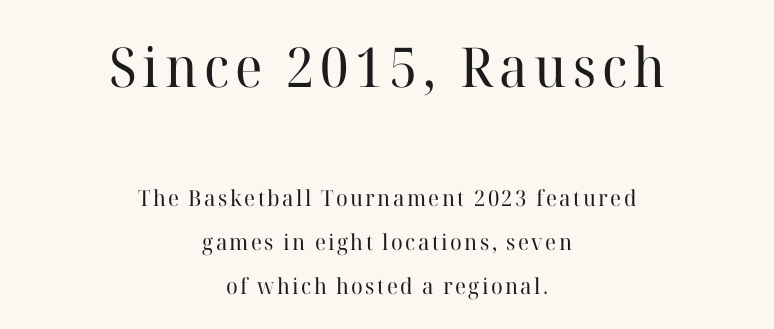
The image shows 55 px regular-weight serif type, upright; set centered, loose line spacing (2.0x), not underlined; the first (top) block is 2.5x larger; high stroke contrast and a medium x-height.
